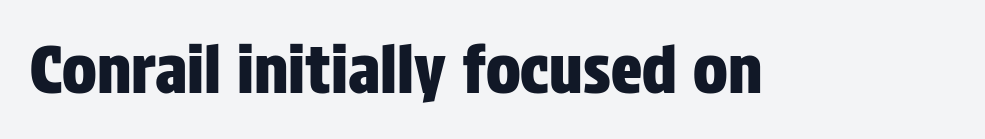
Q: Is the text italic (slanted)? A: No, it is upright.
Q: Is the typeface a serif or a sans-serif typeface? A: Sans-serif.
Q: Is the text underlined? A: No.
Q: Is the spacing between letters normal or unusually wide? A: Normal.
Q: Width (condensed, normal, or wide)? A: Condensed.
Q: Stroke contrast? A: Low.
Q: x-height? A: Large.
Q: Monospaced? A: No.
